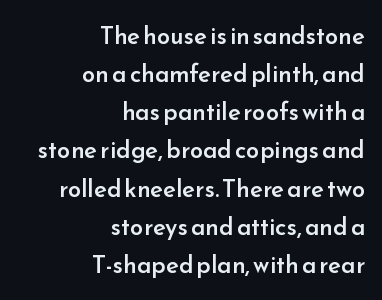
The image shows 24 px text type, upright; set right-aligned, normal line spacing (1.59x), normal letter spacing, not underlined.
